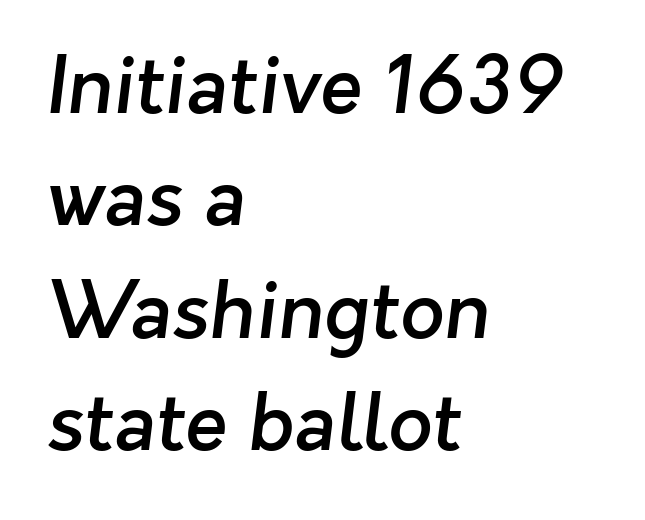
{"serif": "no", "bold": "semi", "weight": "semibold", "width": "normal", "stroke_contrast": "low", "x_height": "medium", "monospaced": "no", "underline": "no", "align": "left", "line_spacing": "normal", "line_spacing_ratio": 1.44, "letter_spacing": "normal", "letter_spacing_em": 0.0, "glyph_px": 78}
